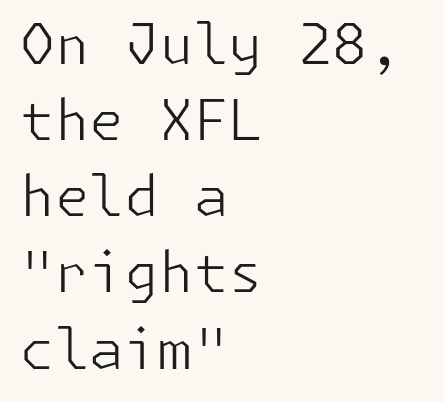
Weight: regular or lighter. Type without underlining. Rows of type keep a routine distance in the vertical direction. I'd call this a sans setting — the letters go barefoot. Does the lettering tilt? It doesn't — this is upright. Which margin do the lines hug? The left one — the right edge is uneven.
